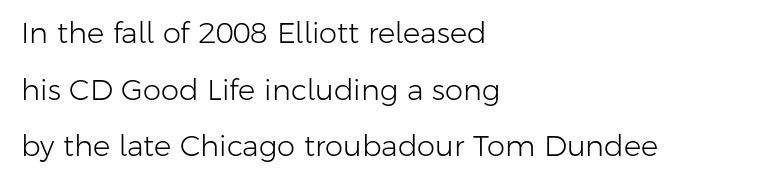
You could not count columns in this text — the font is proportionally spaced. Notice how the passage keeps a crisp vertical edge on the left only. Note: no serifs on the glyphs. Spacing between characters is what you'd get straight out of the box. The leading is generous, giving the passage an open texture.
